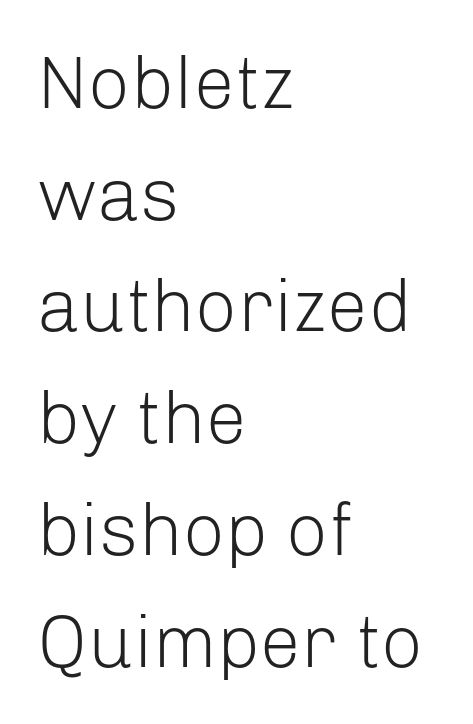
{"serif": "no", "italic": "no", "bold": "no", "weight": "light", "width": "normal", "stroke_contrast": "low", "x_height": "medium", "monospaced": "no", "underline": "no", "align": "left", "line_spacing": "normal", "line_spacing_ratio": 1.51, "letter_spacing": "normal", "letter_spacing_em": 0.0, "glyph_px": 74}
